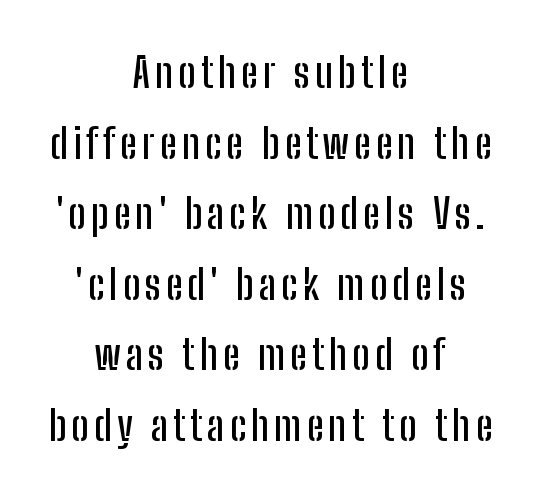
The image shows 41 px condensed sans-serif type, upright; set centered, line spacing 1.72x, not underlined; low stroke contrast and a medium x-height.
